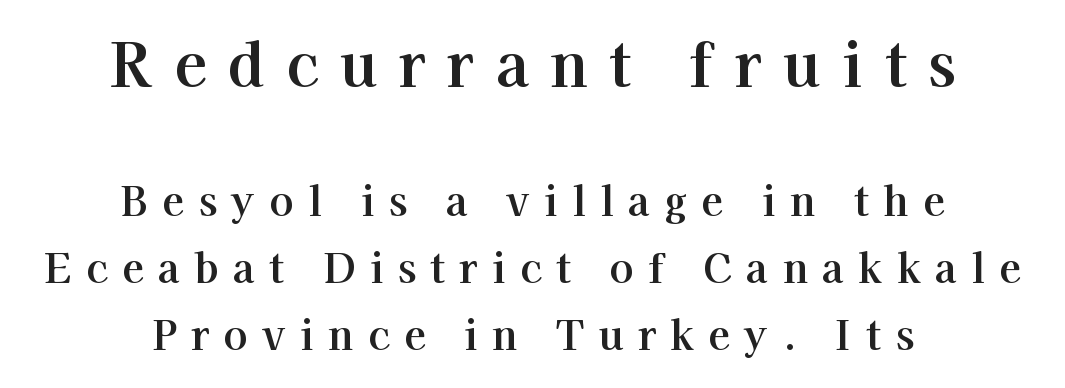
{"serif": "yes", "italic": "no", "width": "normal", "stroke_contrast": "high", "x_height": "medium", "monospaced": "no", "underline": "no", "align": "center", "line_spacing": "normal", "line_spacing_ratio": 1.67, "letter_spacing": "wide", "letter_spacing_em": 0.36, "larger_block": "first", "size_ratio": 1.5, "glyph_px": 60}
